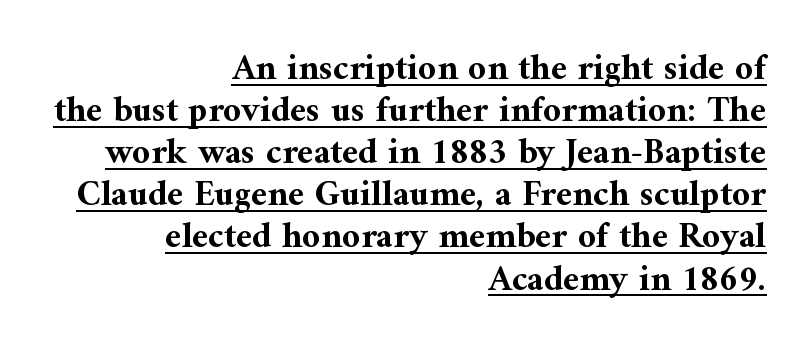
Horizontal alignment here is rightward, an uncommon choice for prose. Ascenders rise straight up at ninety degrees. Do the characters align in a grid? No, the font is proportional. Letterform terminals end in serifs throughout the passage. Each glyph is drawn with heavy, bold strokes.
